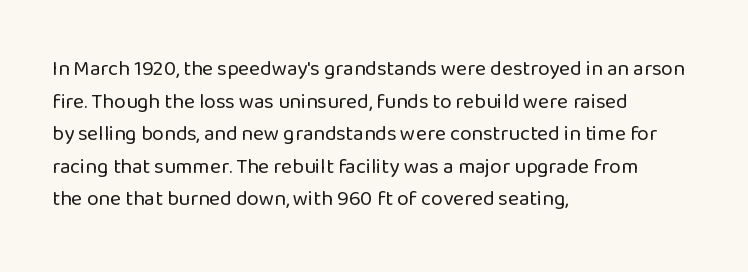
Q: Is the text bold? A: No.
Q: Is the text italic (slanted)? A: No, it is upright.
Q: Is the text underlined? A: No.
Q: How is the paragraph aligned? A: Left-aligned.
Q: Is the spacing between letters normal or unusually wide? A: Normal.
Q: Is the spacing between lines tight, normal or loose? A: Normal.
